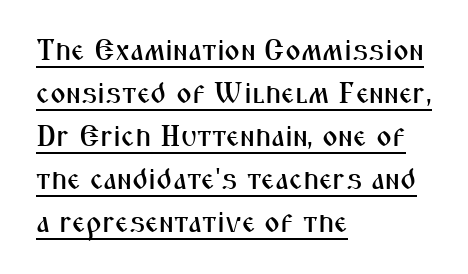
Q: Is the text italic (slanted)? A: No, it is upright.
Q: Is the typeface a serif or a sans-serif typeface? A: Sans-serif.
Q: Is the text underlined? A: Yes.
Q: How is the paragraph aligned? A: Left-aligned.
Q: Is the spacing between letters normal or unusually wide? A: Normal.
Q: Is the spacing between lines tight, normal or loose? A: Normal.
Q: Width (condensed, normal, or wide)? A: Condensed.
Q: Stroke contrast? A: Medium.
Q: x-height? A: Medium.
Q: Monospaced? A: No.
